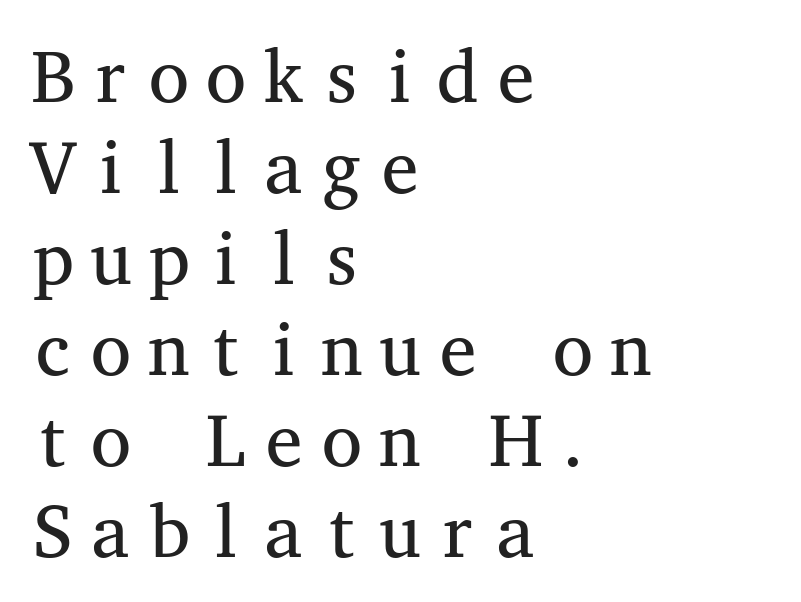
{"serif": "yes", "italic": "no", "bold": "no", "weight": "regular", "width": "wide", "stroke_contrast": "medium", "x_height": "medium", "monospaced": "yes", "underline": "no", "align": "left", "line_spacing_ratio": 1.23, "letter_spacing": "normal", "letter_spacing_em": 0.0, "glyph_px": 74}
